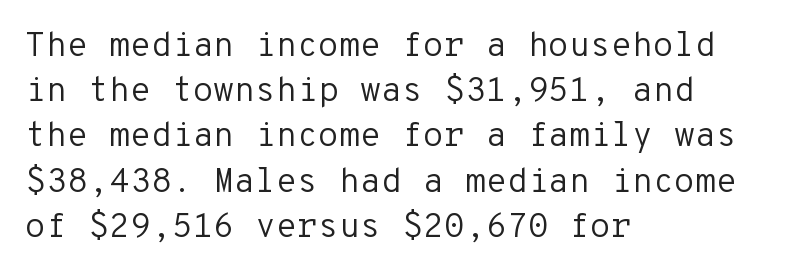
The image shows 34 px regular-weight sans-serif type, upright, monospaced; set left-aligned, normal line spacing (1.33x), normal letter spacing, not underlined; low stroke contrast and a medium x-height.
